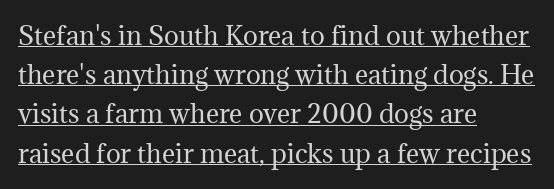
The image shows 25 px text type, upright; set left-aligned, normal line spacing (1.57x), normal letter spacing, underlined.
